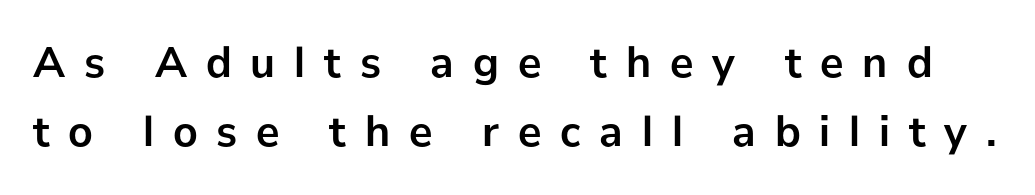
The image shows 44 px semibold sans-serif type, upright; set normal line spacing (1.56x), unusually wide letter spacing (+0.43 em), not underlined; low stroke contrast and a medium x-height.
